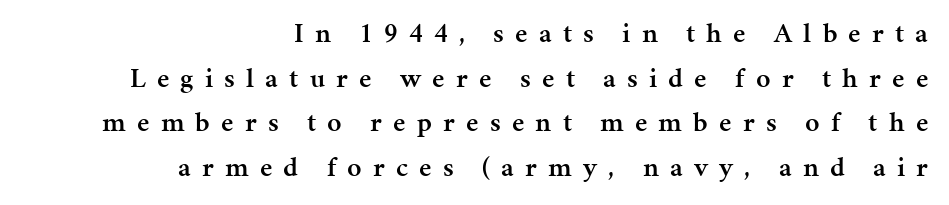
The image shows 28 px semibold serif type, upright; set right-aligned, normal line spacing (1.59x), unusually wide letter spacing (+0.4 em), not underlined; medium stroke contrast and a medium x-height.
